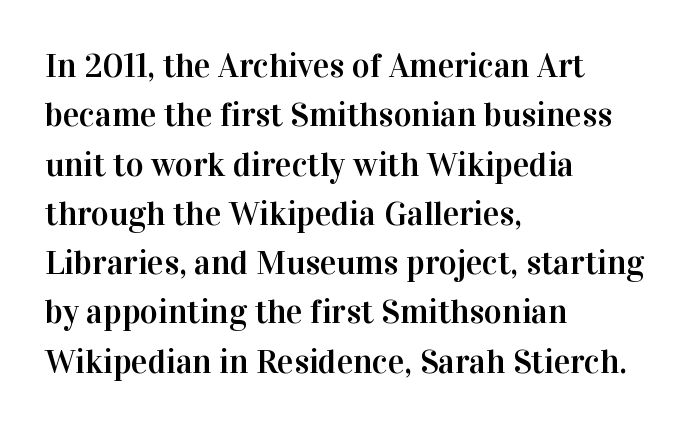
Q: Is the text italic (slanted)? A: No, it is upright.
Q: Is the typeface a serif or a sans-serif typeface? A: Serif.
Q: Is the text underlined? A: No.
Q: How is the paragraph aligned? A: Left-aligned.
Q: Is the spacing between letters normal or unusually wide? A: Normal.
Q: Is the spacing between lines tight, normal or loose? A: Normal.
Q: Width (condensed, normal, or wide)? A: Normal.
Q: Stroke contrast? A: High.
Q: x-height? A: Medium.
Q: Monospaced? A: No.
